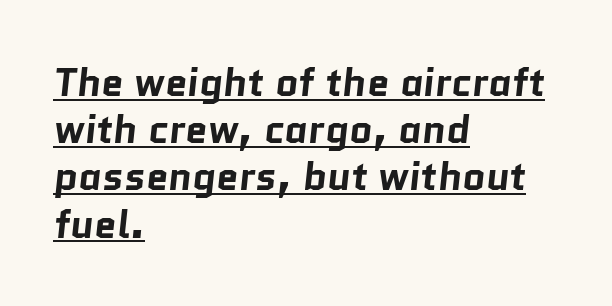
{"serif": "no", "bold": "yes", "weight": "bold", "width": "normal", "stroke_contrast": "low", "x_height": "medium", "monospaced": "no", "underline": "yes", "align": "left", "line_spacing_ratio": 1.18, "letter_spacing": "normal", "letter_spacing_em": 0.0, "glyph_px": 40}
